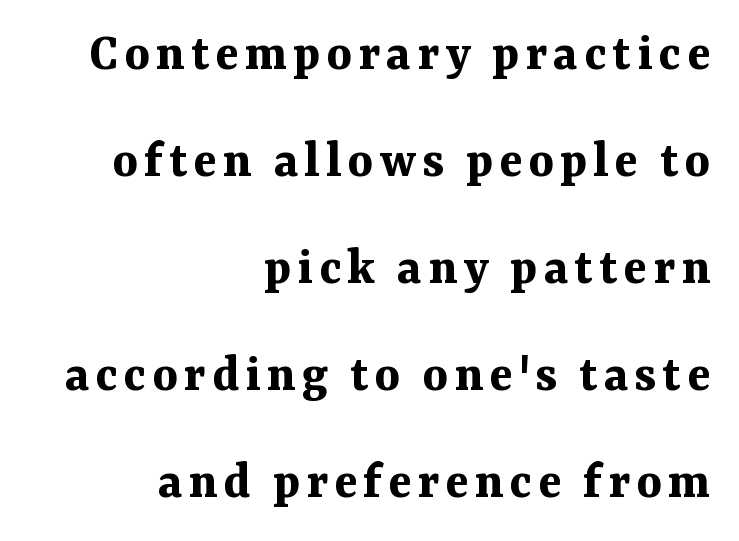
A great deal of white space separates one row of letters from the next. These lines were composed using upright roman letters. Weight: bold. Typeset ragged left — the right edge is the straight one. Looks like regular typesetting: each glyph gets only the width it needs.
